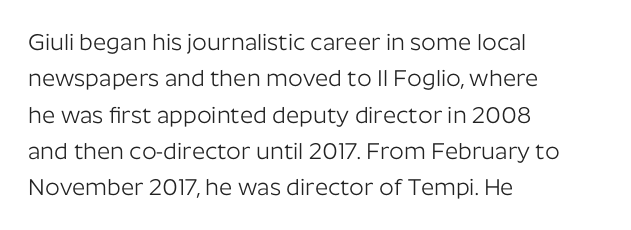
{"italic": "no", "bold": "no", "underline": "no", "align": "left", "line_spacing": "normal", "line_spacing_ratio": 1.58, "letter_spacing": "normal", "letter_spacing_em": 0.0, "glyph_px": 23}
